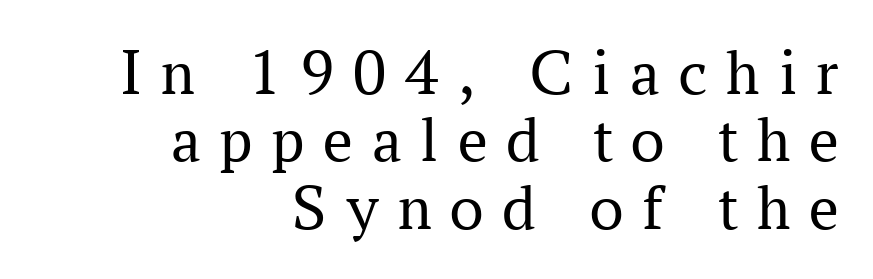
Q: Is the text bold? A: No.
Q: Is the text italic (slanted)? A: No, it is upright.
Q: Is the typeface a serif or a sans-serif typeface? A: Serif.
Q: Is the text underlined? A: No.
Q: How is the paragraph aligned? A: Right-aligned.
Q: Is the spacing between letters normal or unusually wide? A: Unusually wide.
Q: Is the spacing between lines tight, normal or loose? A: Tight.
Q: Width (condensed, normal, or wide)? A: Normal.
Q: Stroke contrast? A: Medium.
Q: x-height? A: Medium.
Q: Monospaced? A: No.
